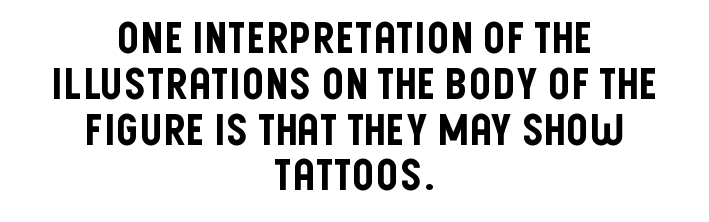
{"serif": "no", "italic": "no", "width": "condensed", "stroke_contrast": "low", "x_height": "large", "monospaced": "no", "underline": "no", "align": "center", "line_spacing": "tight", "line_spacing_ratio": 1.04, "letter_spacing": "normal", "letter_spacing_em": 0.0, "glyph_px": 44}
